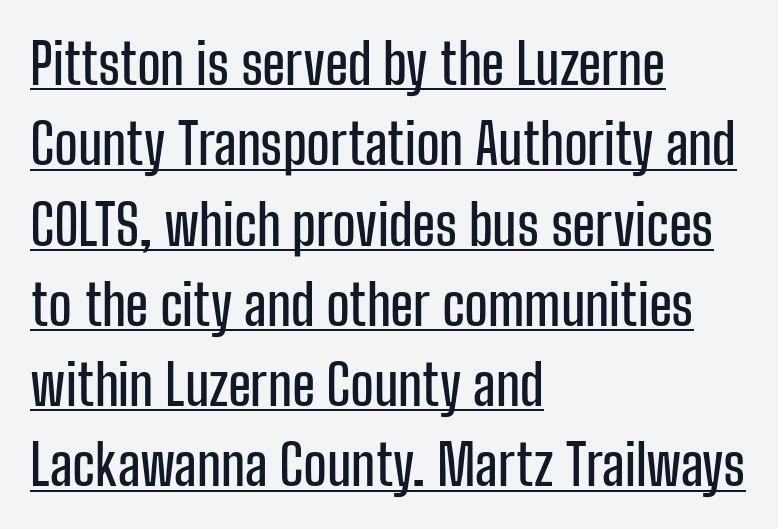
{"serif": "no", "italic": "no", "width": "condensed", "stroke_contrast": "low", "x_height": "medium", "monospaced": "no", "underline": "yes", "align": "left", "line_spacing": "normal", "line_spacing_ratio": 1.46, "letter_spacing": "normal", "letter_spacing_em": 0.0, "glyph_px": 55}
